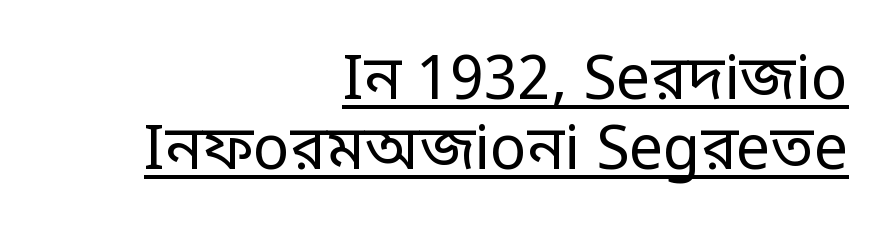
The rendering keeps characters at their native spacing. Cramped leading. This sample carries an underscore along the baseline area. Every row of glyphs terminates at an identical x-position on the right. Weight class: somewhere from thin through regular. It's the straight-up-and-down kind of type.
